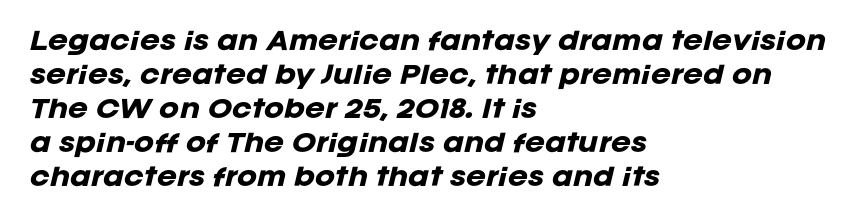
Q: Is the text bold? A: Yes.
Q: Is the text italic (slanted)? A: Yes, it leans right by about 12 degrees.
Q: Is the text underlined? A: No.
Q: How is the paragraph aligned? A: Left-aligned.
Q: Is the spacing between letters normal or unusually wide? A: Normal.
Q: Is the spacing between lines tight, normal or loose? A: Normal.
